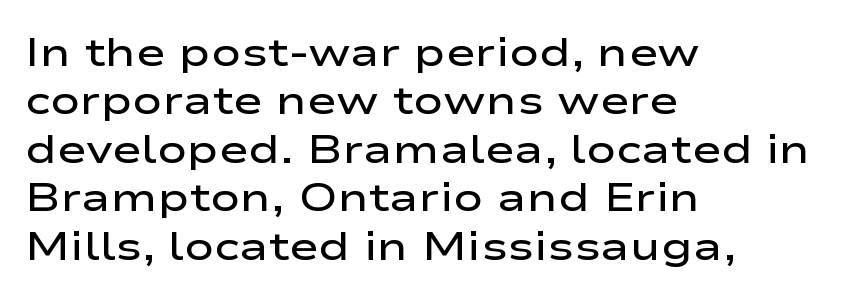
The image shows 40 px semibold, wide sans-serif type, upright; set left-aligned, line spacing 1.21x, normal letter spacing, not underlined; low stroke contrast and a medium x-height.
